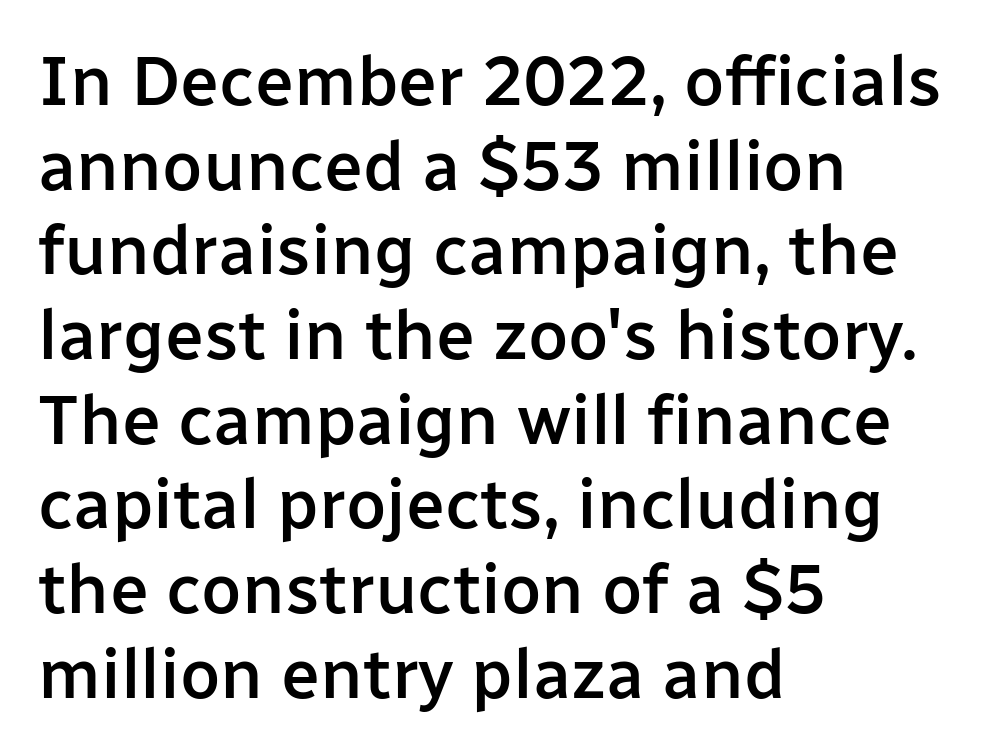
The rendering anchors every line to the left-hand side. Letter spacing: default. Letters rest on an invisible, unmarked baseline. Italic? Not at all — the glyphs are vertical. The font family rendered here belongs to the sans-serif group. The letters advance in unequal steps, a hallmark of proportional type.
